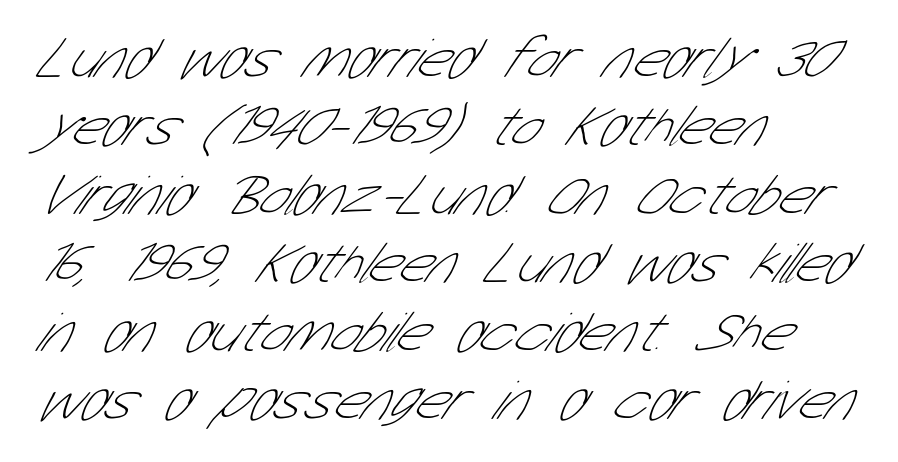
The image shows 57 px thin, condensed sans-serif type; set left-aligned, line spacing 1.2x, normal letter spacing, not underlined; low stroke contrast and a medium x-height.
